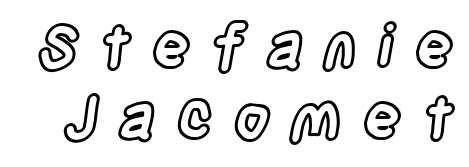
Check the space under the baseline: it is left empty. Spacing verdict: proportional, widths tailored to each character. What stands out about the letter spacing? Its width — letters are far apart.
